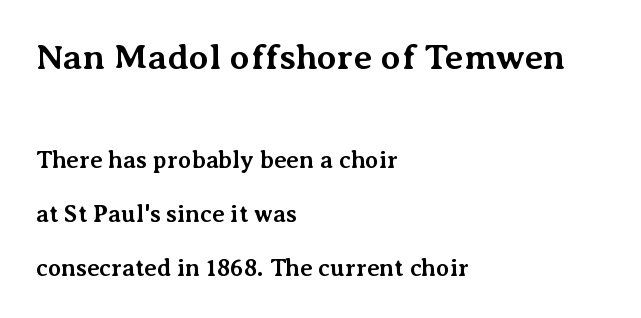
Q: Is the text bold? A: Yes.
Q: Is the text italic (slanted)? A: No, it is upright.
Q: Is the typeface a serif or a sans-serif typeface? A: Serif.
Q: Is the text underlined? A: No.
Q: How is the paragraph aligned? A: Left-aligned.
Q: Is the spacing between letters normal or unusually wide? A: Normal.
Q: Is the spacing between lines tight, normal or loose? A: Loose.
Q: Which block of text is set in a larger size, the first (top) or the second (bottom)? A: The first (top) one.
Q: Width (condensed, normal, or wide)? A: Normal.
Q: Stroke contrast? A: Medium.
Q: x-height? A: Medium.
Q: Monospaced? A: No.
